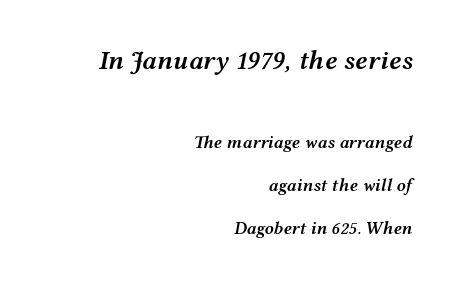
The rendering uses a semibold face; strokes are thickened but not to full bold. The horizontal fit of the characters is conventional and even. Underline: absent. Which chunk is bigger? The first one — the top block dwarfs the bottom. You could fit nearly another row in the gap between these rows. When letters slant like this, we call the style italic.
